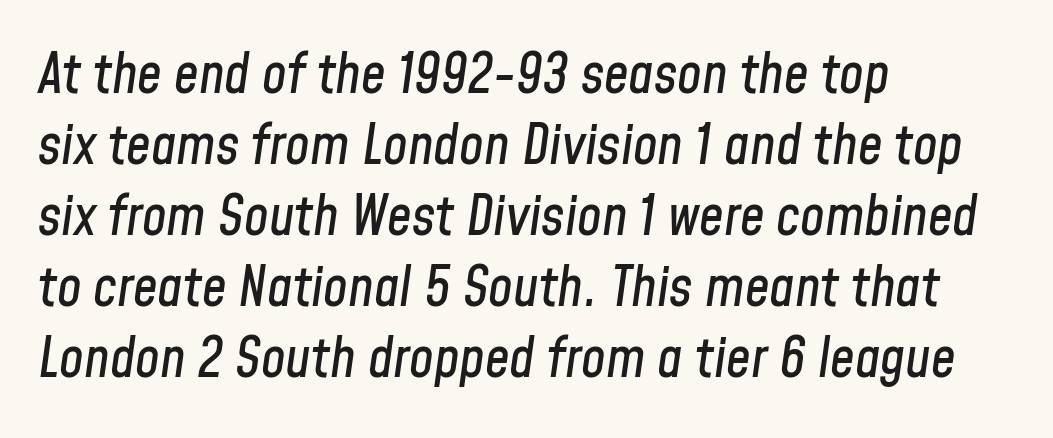
Q: Is the text italic (slanted)? A: Yes, it leans right by about 8 degrees.
Q: Is the text underlined? A: No.
Q: How is the paragraph aligned? A: Left-aligned.
Q: Is the spacing between letters normal or unusually wide? A: Normal.
Q: Is the spacing between lines tight, normal or loose? A: Normal.
Q: Width (condensed, normal, or wide)? A: Condensed.
Q: Stroke contrast? A: Low.
Q: x-height? A: Medium.
Q: Monospaced? A: No.
